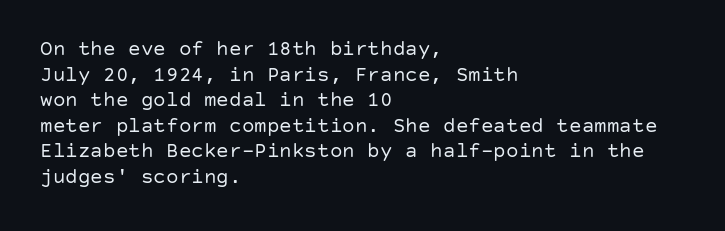
Does extra space separate the letters? No, they use regular spacing. The passage is arranged the way most books set body copy — flush left. The area under the type is left untouched. The face looks like a standard text weight, possibly lighter. Notice how the stems are strictly vertical — no italics here.
